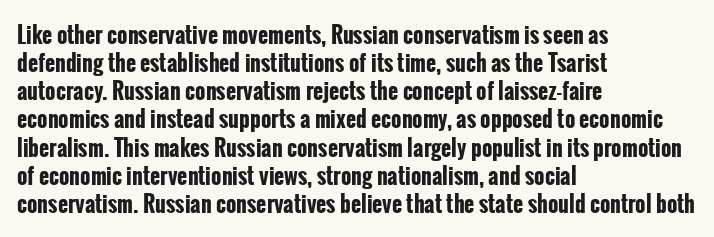
Q: Is the text bold? A: Yes.
Q: Is the text italic (slanted)? A: No, it is upright.
Q: Is the text underlined? A: No.
Q: How is the paragraph aligned? A: Left-aligned.
Q: Is the spacing between letters normal or unusually wide? A: Normal.
Q: Is the spacing between lines tight, normal or loose? A: Normal.
